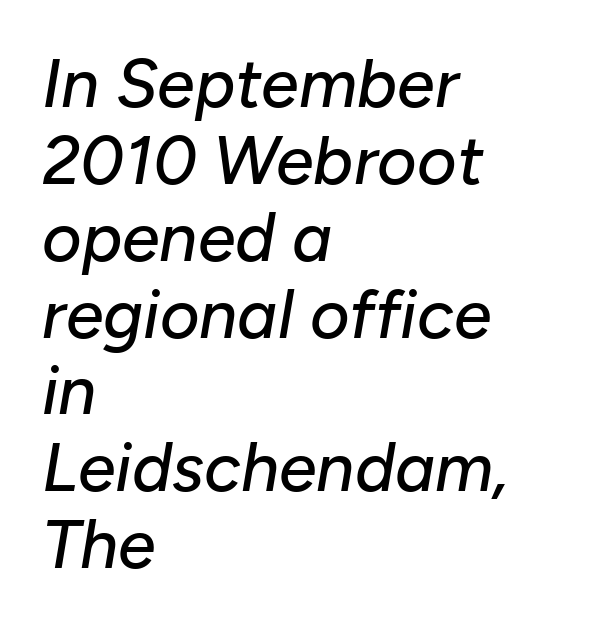
Q: Is the text italic (slanted)? A: Yes, it leans right by about 10 degrees.
Q: Is the text underlined? A: No.
Q: How is the paragraph aligned? A: Left-aligned.
Q: Is the spacing between letters normal or unusually wide? A: Normal.
Q: Is the spacing between lines tight, normal or loose? A: Tight.
Q: Width (condensed, normal, or wide)? A: Normal.
Q: Stroke contrast? A: Low.
Q: x-height? A: Medium.
Q: Monospaced? A: No.
